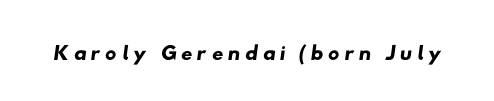
Q: Is the typeface a serif or a sans-serif typeface? A: Sans-serif.
Q: Is the text underlined? A: No.
Q: Width (condensed, normal, or wide)? A: Wide.
Q: Stroke contrast? A: Low.
Q: x-height? A: Small.
Q: Monospaced? A: No.
